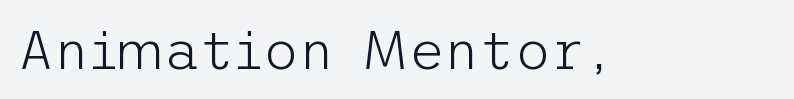
The image shows 55 px light sans-serif type, upright; set normal letter spacing, not underlined; low stroke contrast and a medium x-height.
